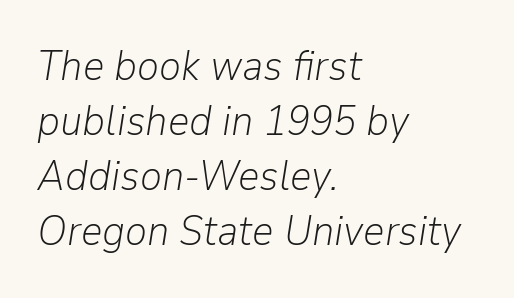
{"italic": "yes", "lean": "right", "slant_degrees": 9, "bold": "no", "weight": "light", "width": "normal", "stroke_contrast": "low", "x_height": "medium", "monospaced": "no", "underline": "no", "align": "left", "line_spacing": "normal", "line_spacing_ratio": 1.31, "letter_spacing": "normal", "letter_spacing_em": 0.0, "glyph_px": 42}
